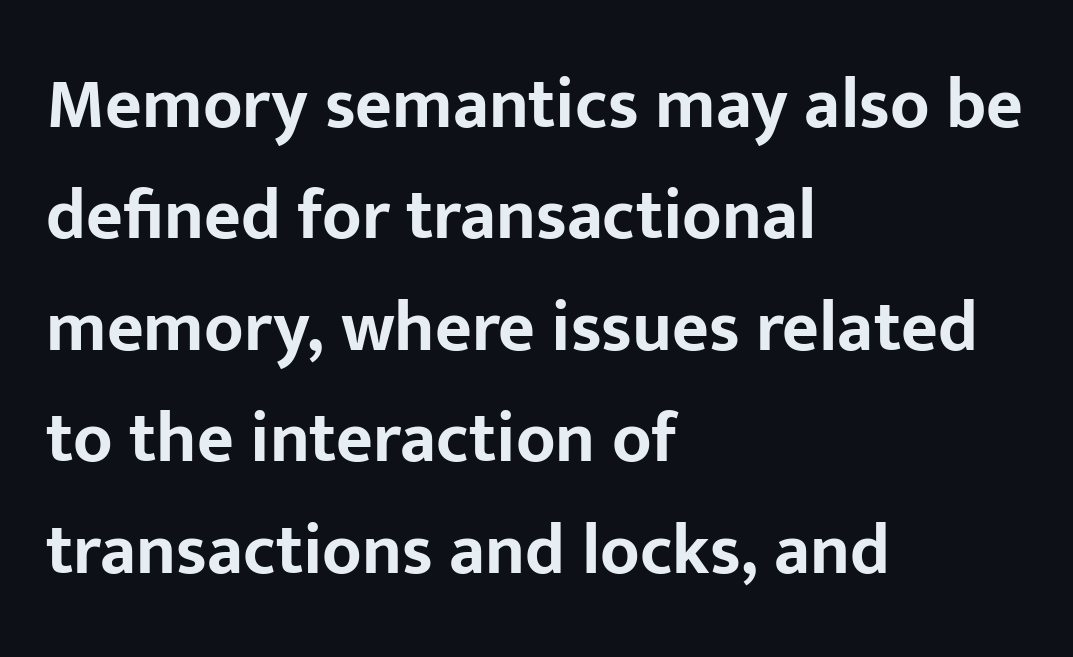
The image shows 71 px bold sans-serif type, upright; set left-aligned, normal line spacing (1.57x), normal letter spacing, not underlined; low stroke contrast and a medium x-height.
